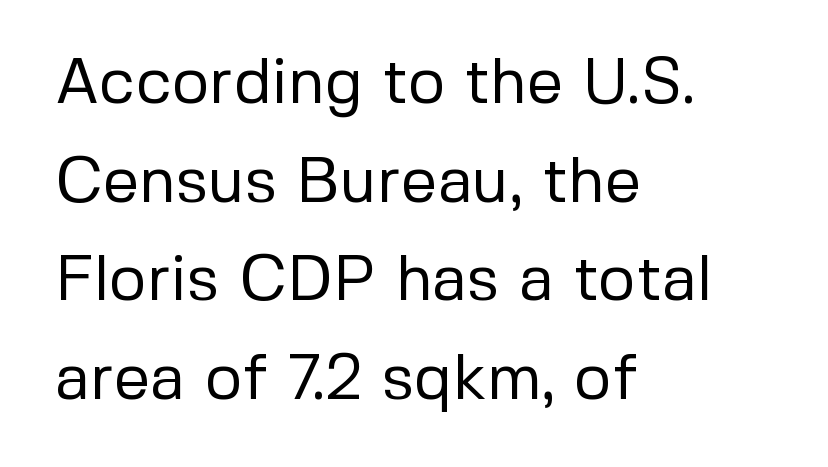
Q: Is the text bold? A: No.
Q: Is the text italic (slanted)? A: No, it is upright.
Q: Is the typeface a serif or a sans-serif typeface? A: Sans-serif.
Q: Is the text underlined? A: No.
Q: How is the paragraph aligned? A: Left-aligned.
Q: Is the spacing between letters normal or unusually wide? A: Normal.
Q: Is the spacing between lines tight, normal or loose? A: Normal.
Q: Width (condensed, normal, or wide)? A: Normal.
Q: Stroke contrast? A: Low.
Q: x-height? A: Medium.
Q: Monospaced? A: No.
